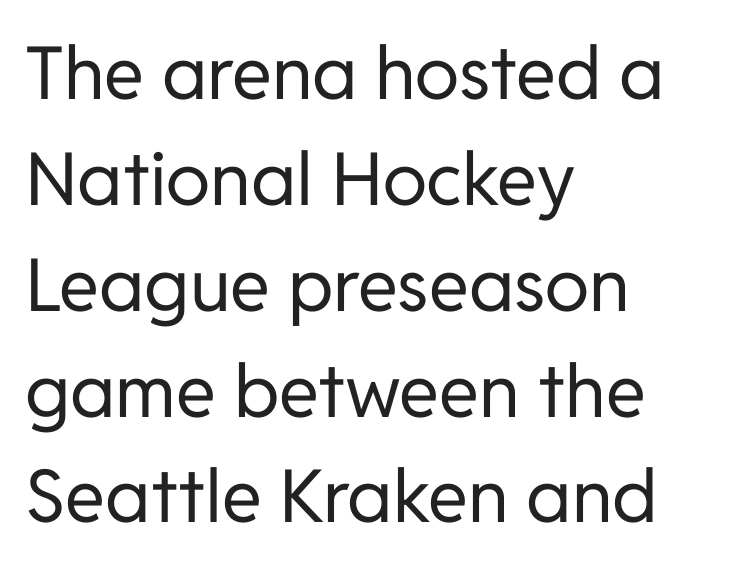
The image shows 73 px regular-weight sans-serif type, upright; set left-aligned, normal line spacing (1.45x), normal letter spacing, not underlined; low stroke contrast and a medium x-height.
